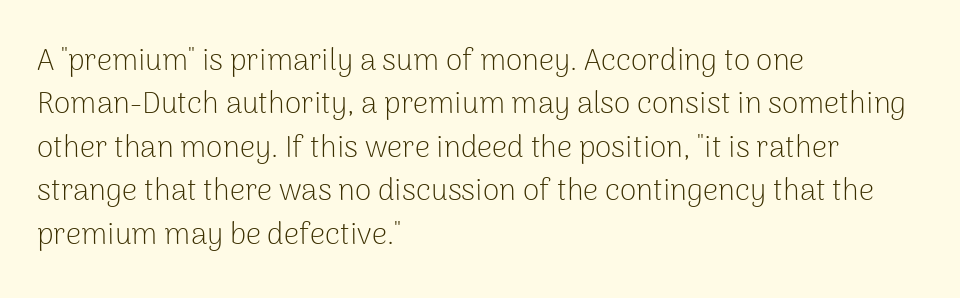
The image shows 30 px light sans-serif type, upright; set left-aligned, normal line spacing (1.45x), normal letter spacing, not underlined; low stroke contrast and a medium x-height.
